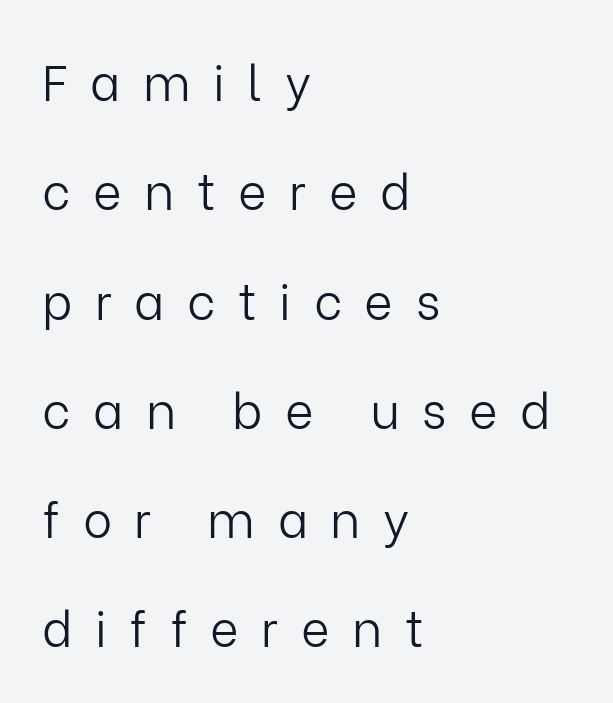
Q: Is the text bold? A: No.
Q: Is the text italic (slanted)? A: No, it is upright.
Q: Is the typeface a serif or a sans-serif typeface? A: Sans-serif.
Q: Is the text underlined? A: No.
Q: How is the paragraph aligned? A: Left-aligned.
Q: Is the spacing between letters normal or unusually wide? A: Unusually wide.
Q: Is the spacing between lines tight, normal or loose? A: Loose.
Q: Width (condensed, normal, or wide)? A: Normal.
Q: Stroke contrast? A: Low.
Q: x-height? A: Medium.
Q: Monospaced? A: No.
